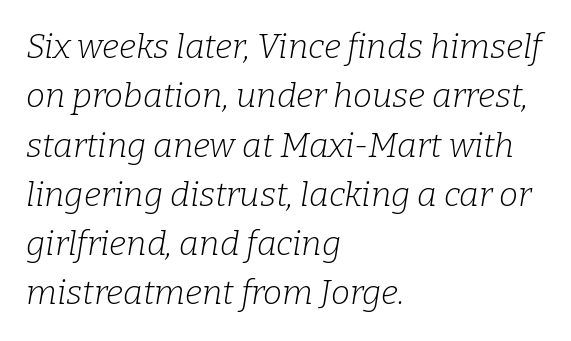
Is this a fixed-width face? No — the glyphs have proportional, varying widths. The paragraph has a hard left edge and a soft right edge. Quick note: italic. These lines sit exactly where default settings would place them.
